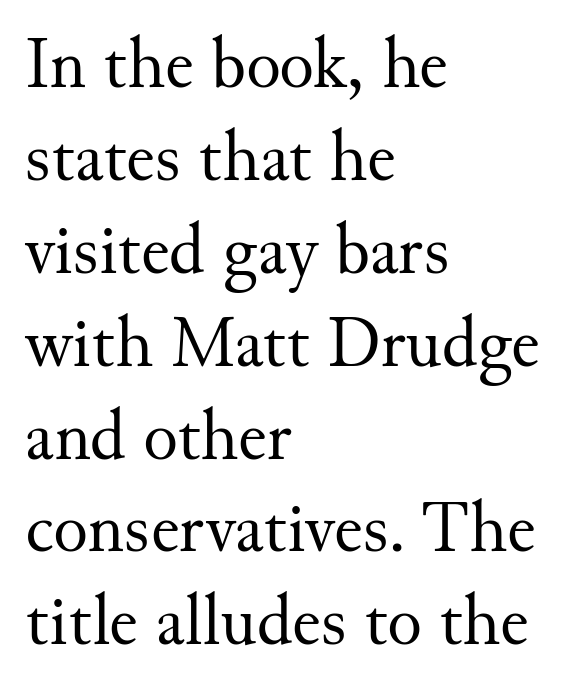
These lines are composed in type with serifs. The rendering keeps characters at their native spacing. Line spacing here is normal. Is there any slant? The stems are plumb. Caption: face not bold, strokes unweighted.
